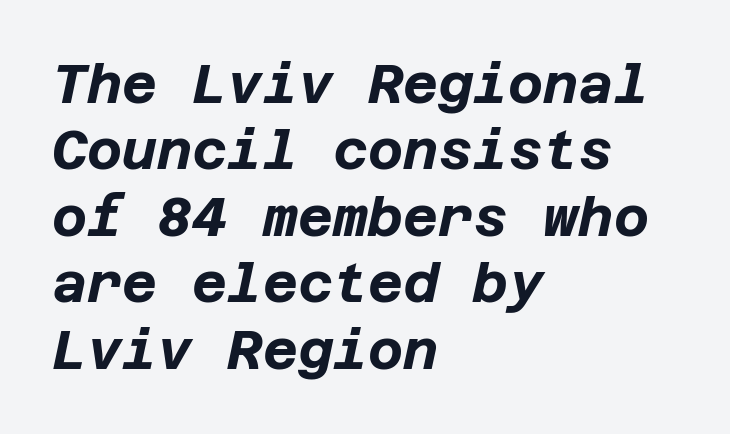
{"italic": "yes", "lean": "right", "slant_degrees": 12, "bold": "yes", "weight": "bold", "width": "normal", "stroke_contrast": "low", "x_height": "large", "underline": "no", "align": "left", "line_spacing_ratio": 1.23, "letter_spacing": "normal", "letter_spacing_em": 0.0, "glyph_px": 54}
